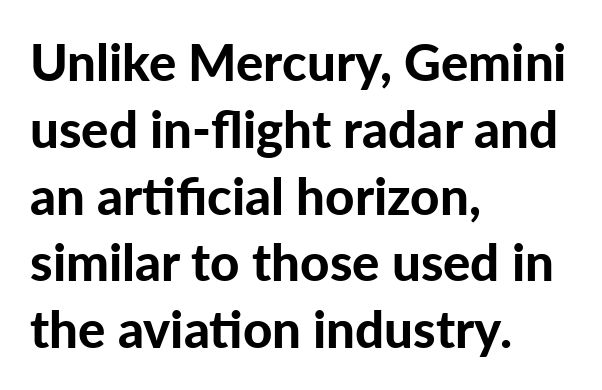
Q: Is the text bold? A: Yes.
Q: Is the text italic (slanted)? A: No, it is upright.
Q: Is the typeface a serif or a sans-serif typeface? A: Sans-serif.
Q: Is the text underlined? A: No.
Q: How is the paragraph aligned? A: Left-aligned.
Q: Is the spacing between letters normal or unusually wide? A: Normal.
Q: Is the spacing between lines tight, normal or loose? A: Normal.
Q: Width (condensed, normal, or wide)? A: Normal.
Q: Stroke contrast? A: Low.
Q: x-height? A: Medium.
Q: Monospaced? A: No.
